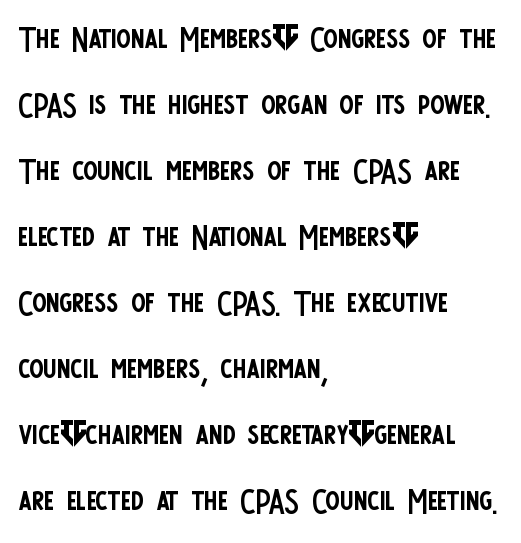
The image shows 42 px regular-weight, condensed sans-serif type, upright; set left-aligned, normal line spacing (1.57x), normal letter spacing, not underlined; low stroke contrast and a large x-height.
